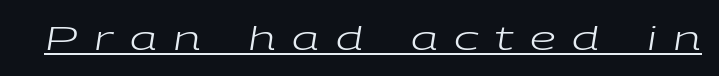
Q: Is the text bold? A: No.
Q: Is the text italic (slanted)? A: Yes, it leans right by about 9 degrees.
Q: Is the text underlined? A: Yes.
Q: Is the spacing between letters normal or unusually wide? A: Unusually wide.
Q: Width (condensed, normal, or wide)? A: Wide.
Q: Stroke contrast? A: Low.
Q: x-height? A: Medium.
Q: Monospaced? A: No.
